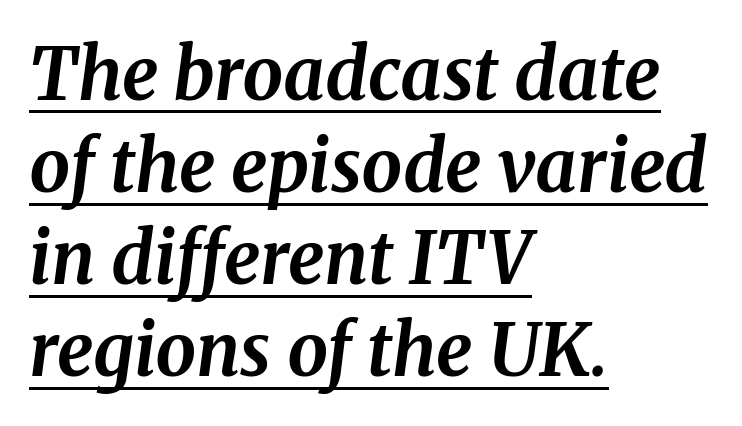
The image shows 72 px bold serif type, italic (leaning right); set left-aligned, normal line spacing (1.28x), normal letter spacing, underlined; medium stroke contrast and a medium x-height.
